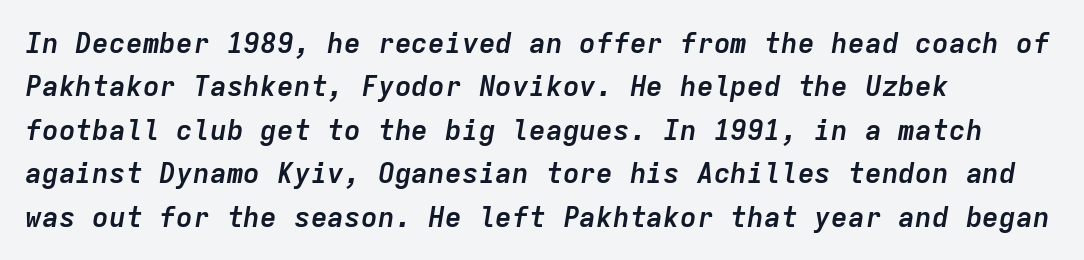
Q: Is the text bold? A: Yes.
Q: Is the text italic (slanted)? A: Yes, it leans right by about 9 degrees.
Q: Is the text underlined? A: No.
Q: How is the paragraph aligned? A: Left-aligned.
Q: Is the spacing between letters normal or unusually wide? A: Normal.
Q: Is the spacing between lines tight, normal or loose? A: Normal.
Q: Width (condensed, normal, or wide)? A: Normal.
Q: Stroke contrast? A: Low.
Q: x-height? A: Medium.
Q: Monospaced? A: Yes.
